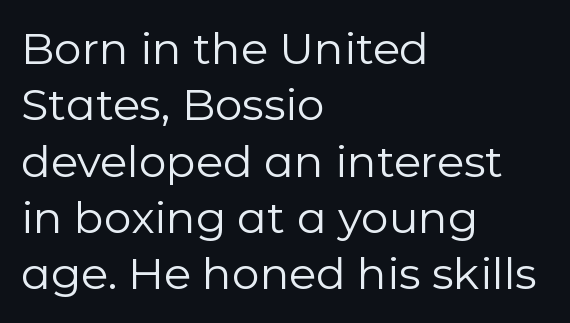
{"serif": "no", "italic": "no", "bold": "no", "weight": "regular", "width": "normal", "stroke_contrast": "low", "x_height": "medium", "monospaced": "no", "underline": "no", "align": "left", "line_spacing": "normal", "line_spacing_ratio": 1.28, "letter_spacing": "normal", "letter_spacing_em": 0.0, "glyph_px": 44}
